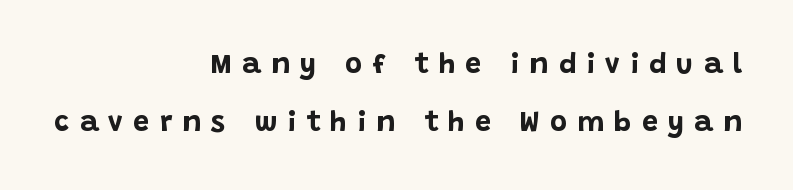
The image shows 29 px bold sans-serif type, upright; set right-aligned, loose line spacing (2.0x), unusually wide letter spacing (+0.35 em), not underlined; low stroke contrast and a large x-height.
